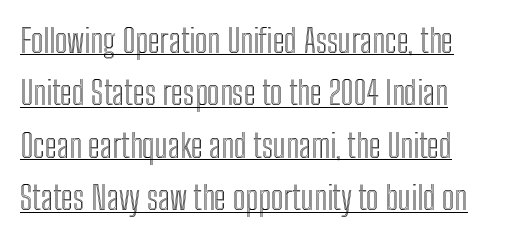
Q: Is the text italic (slanted)? A: No, it is upright.
Q: Is the text underlined? A: Yes.
Q: How is the paragraph aligned? A: Left-aligned.
Q: Is the spacing between letters normal or unusually wide? A: Normal.
Q: Is the spacing between lines tight, normal or loose? A: Normal.
Q: Width (condensed, normal, or wide)? A: Condensed.
Q: x-height? A: Medium.
Q: Monospaced? A: No.
